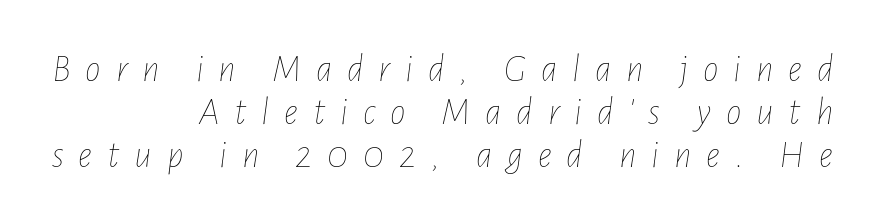
Q: Is the text bold? A: No.
Q: Is the text italic (slanted)? A: Yes, it leans right by about 7 degrees.
Q: Is the text underlined? A: No.
Q: How is the paragraph aligned? A: Right-aligned.
Q: Is the spacing between letters normal or unusually wide? A: Unusually wide.
Q: Is the spacing between lines tight, normal or loose? A: Tight.
Q: Width (condensed, normal, or wide)? A: Condensed.
Q: Stroke contrast? A: Low.
Q: x-height? A: Medium.
Q: Monospaced? A: No.
